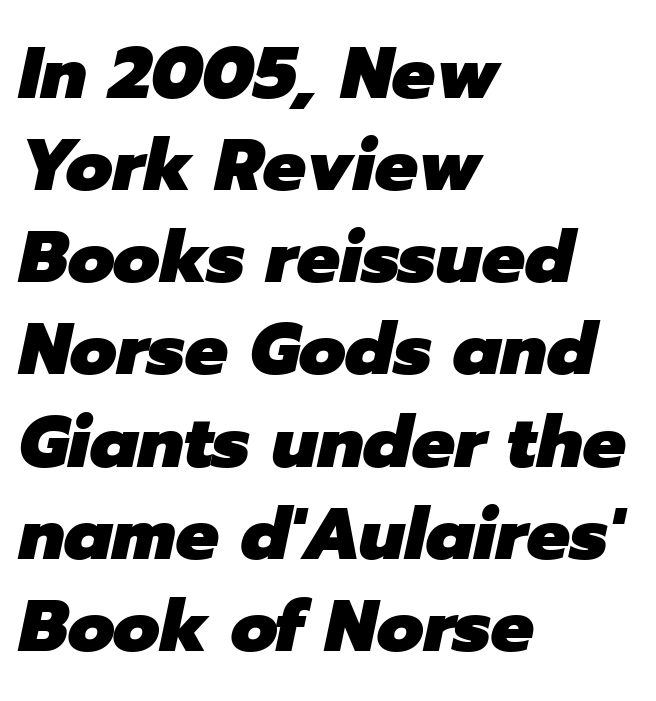
The image shows 72 px heavy type, italic (leaning right); set left-aligned, normal line spacing (1.28x), normal letter spacing, not underlined; low stroke contrast and a medium x-height.
